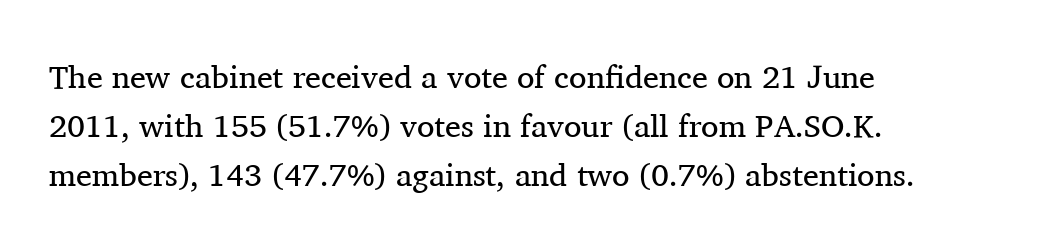
Q: Is the text bold? A: No.
Q: Is the text italic (slanted)? A: No, it is upright.
Q: Is the typeface a serif or a sans-serif typeface? A: Serif.
Q: Is the text underlined? A: No.
Q: How is the paragraph aligned? A: Left-aligned.
Q: Is the spacing between letters normal or unusually wide? A: Normal.
Q: Is the spacing between lines tight, normal or loose? A: Normal.
Q: Width (condensed, normal, or wide)? A: Normal.
Q: Stroke contrast? A: Medium.
Q: x-height? A: Medium.
Q: Monospaced? A: No.
